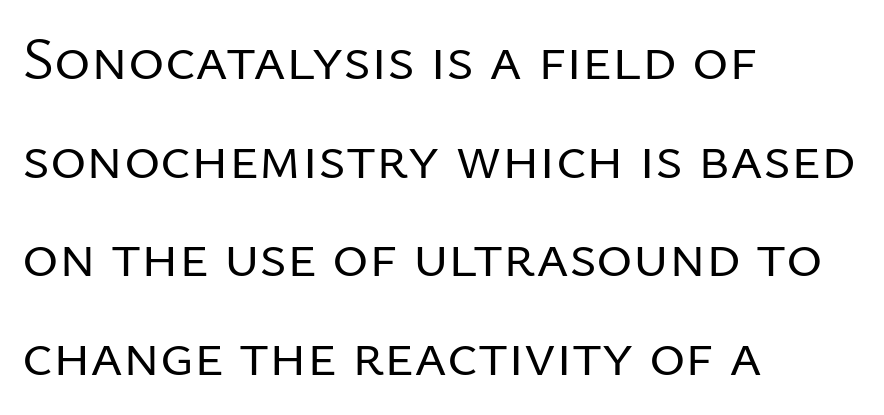
Q: Is the text bold? A: No.
Q: Is the text italic (slanted)? A: No, it is upright.
Q: Is the typeface a serif or a sans-serif typeface? A: Sans-serif.
Q: Is the text underlined? A: No.
Q: How is the paragraph aligned? A: Left-aligned.
Q: Is the spacing between letters normal or unusually wide? A: Normal.
Q: Is the spacing between lines tight, normal or loose? A: Normal.
Q: Width (condensed, normal, or wide)? A: Normal.
Q: Stroke contrast? A: Low.
Q: x-height? A: Medium.
Q: Monospaced? A: No.
